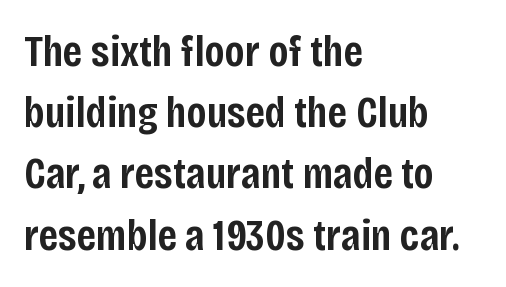
Q: Is the text bold? A: Semi-bold.
Q: Is the text italic (slanted)? A: No, it is upright.
Q: Is the typeface a serif or a sans-serif typeface? A: Sans-serif.
Q: Is the text underlined? A: No.
Q: How is the paragraph aligned? A: Left-aligned.
Q: Is the spacing between letters normal or unusually wide? A: Normal.
Q: Is the spacing between lines tight, normal or loose? A: Normal.
Q: Width (condensed, normal, or wide)? A: Condensed.
Q: Stroke contrast? A: Low.
Q: x-height? A: Large.
Q: Monospaced? A: No.
